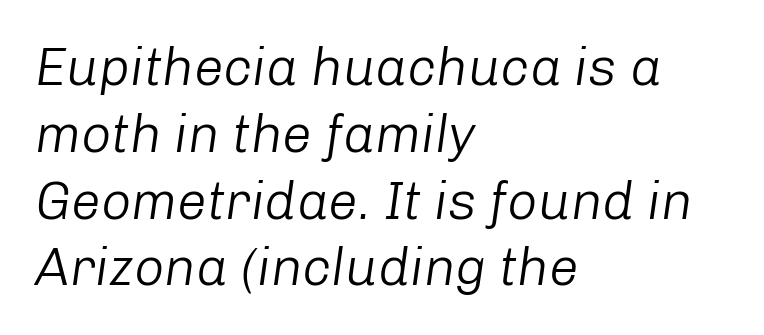
Q: Is the text bold? A: No.
Q: Is the text italic (slanted)? A: Yes, it leans right by about 8 degrees.
Q: Is the text underlined? A: No.
Q: How is the paragraph aligned? A: Left-aligned.
Q: Is the spacing between letters normal or unusually wide? A: Normal.
Q: Is the spacing between lines tight, normal or loose? A: Normal.
Q: Width (condensed, normal, or wide)? A: Normal.
Q: Stroke contrast? A: Low.
Q: x-height? A: Medium.
Q: Monospaced? A: No.
